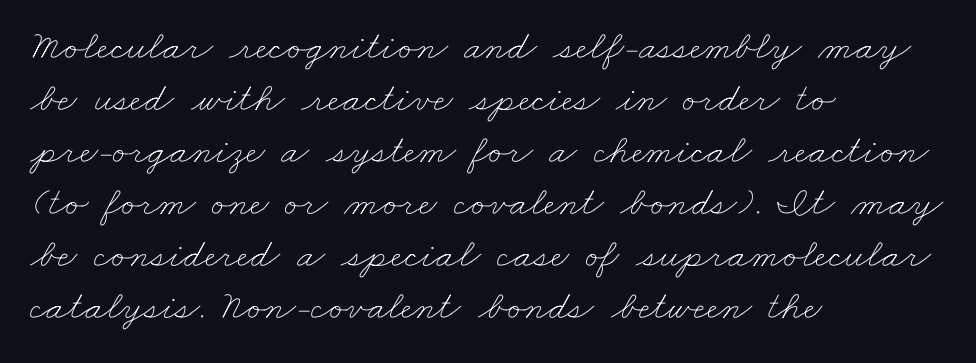
{"bold": "no", "weight": "thin", "width": "wide", "stroke_contrast": "low", "x_height": "small", "monospaced": "no", "underline": "no", "align": "left", "line_spacing": "normal", "line_spacing_ratio": 1.27, "letter_spacing": "normal", "letter_spacing_em": 0.0, "glyph_px": 41}
